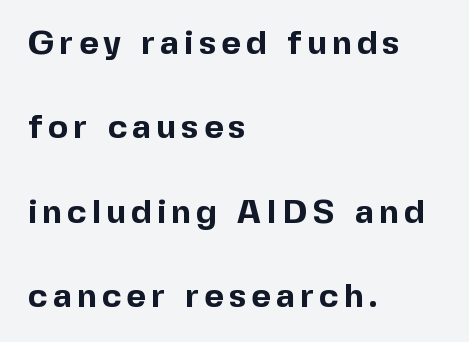
Q: Is the text bold? A: Yes.
Q: Is the text italic (slanted)? A: No, it is upright.
Q: Is the typeface a serif or a sans-serif typeface? A: Sans-serif.
Q: Is the text underlined? A: No.
Q: How is the paragraph aligned? A: Left-aligned.
Q: Is the spacing between lines tight, normal or loose? A: Loose.
Q: Width (condensed, normal, or wide)? A: Normal.
Q: x-height? A: Medium.
Q: Monospaced? A: No.
